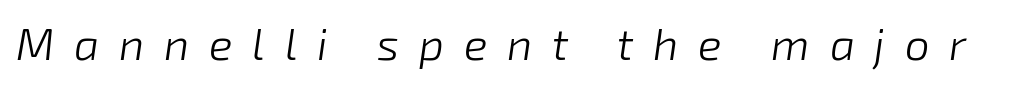
Note the varied advance widths — an 'i' is clearly narrower than an 'm'. Spacing between characters has been opened up far beyond the box default. This sample uses an oblique cut, with every glyph tilted off the vertical. The gap between lines stays unmarked. Nothing heavy about these letters — not bold at all.
